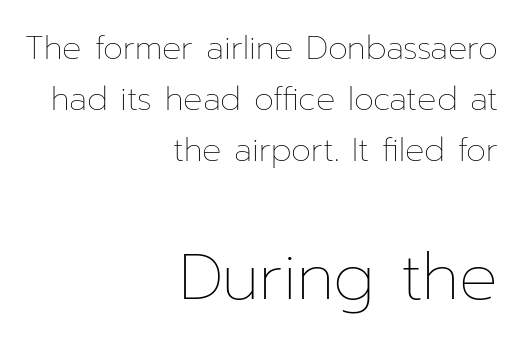
The rendering uses natural spacing where letterforms have individual widths. No letter is thick-stroked: the sample isn't bold. The passage shown begins with its smaller block and ends with its larger one. Underline: absent. Horizontally, the lines are justified to the trailing edge only. The tracking reads as untouched default to a designer's eye.
